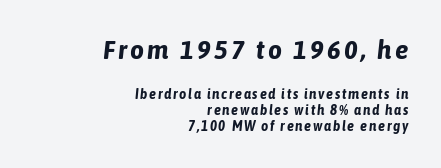
The image shows 27 px bold type, italic (leaning right); set right-aligned, tight line spacing (1.13x), not underlined; the first (top) block is 1.93x larger.
